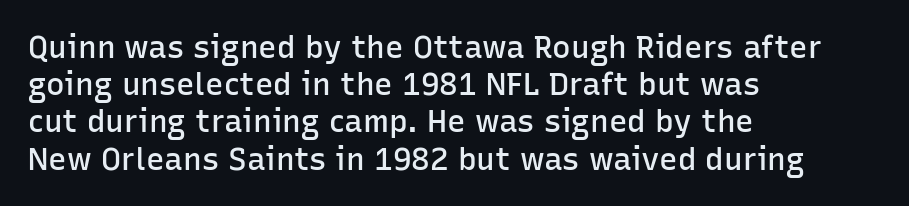
Q: Is the text bold? A: Semi-bold.
Q: Is the text italic (slanted)? A: No, it is upright.
Q: Is the typeface a serif or a sans-serif typeface? A: Sans-serif.
Q: Is the text underlined? A: No.
Q: How is the paragraph aligned? A: Left-aligned.
Q: Is the spacing between letters normal or unusually wide? A: Normal.
Q: Width (condensed, normal, or wide)? A: Normal.
Q: Stroke contrast? A: Low.
Q: x-height? A: Medium.
Q: Monospaced? A: No.
